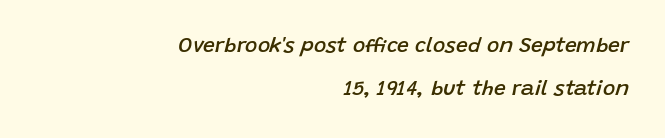
{"italic": "yes", "lean": "right", "slant_degrees": 15, "bold": "semi", "underline": "no", "align": "right", "line_spacing": "loose", "line_spacing_ratio": 2.07, "letter_spacing": "normal", "letter_spacing_em": 0.0, "glyph_px": 21}
